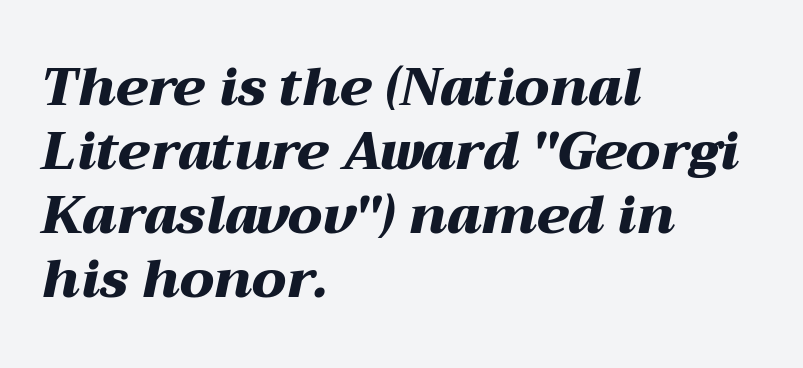
Q: Is the text bold? A: Yes.
Q: Is the text italic (slanted)? A: Yes, it leans right by about 12 degrees.
Q: Is the text underlined? A: No.
Q: How is the paragraph aligned? A: Left-aligned.
Q: Is the spacing between letters normal or unusually wide? A: Normal.
Q: Width (condensed, normal, or wide)? A: Wide.
Q: Stroke contrast? A: Medium.
Q: x-height? A: Medium.
Q: Monospaced? A: No.
